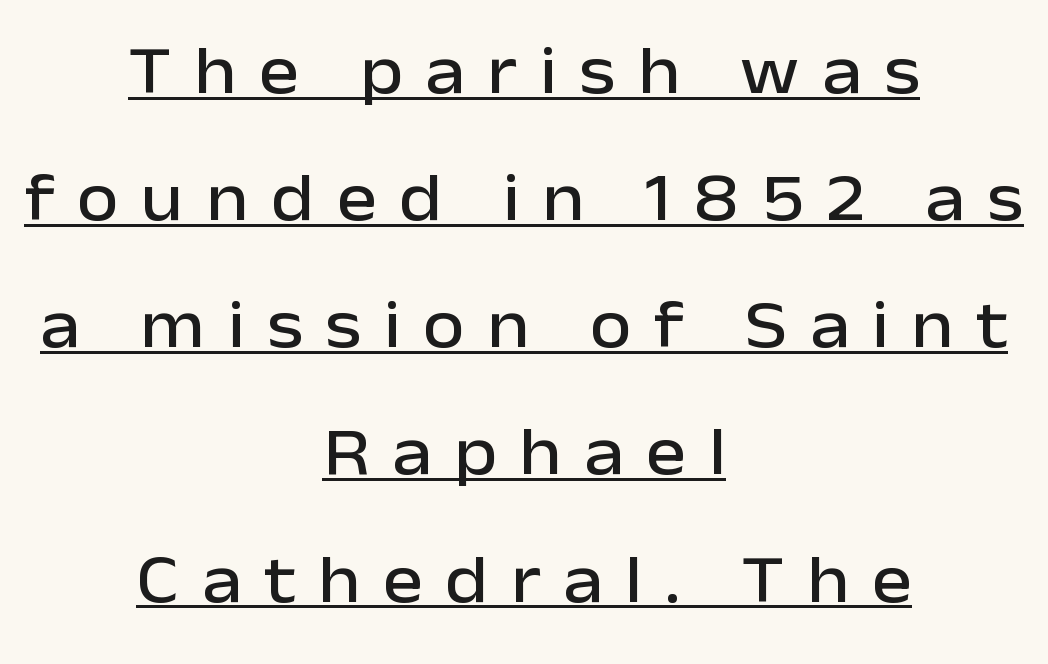
Q: Is the text italic (slanted)? A: No, it is upright.
Q: Is the typeface a serif or a sans-serif typeface? A: Sans-serif.
Q: Is the text underlined? A: Yes.
Q: How is the paragraph aligned? A: Centered.
Q: Is the spacing between letters normal or unusually wide? A: Unusually wide.
Q: Width (condensed, normal, or wide)? A: Normal.
Q: Stroke contrast? A: Low.
Q: x-height? A: Medium.
Q: Monospaced? A: No.
